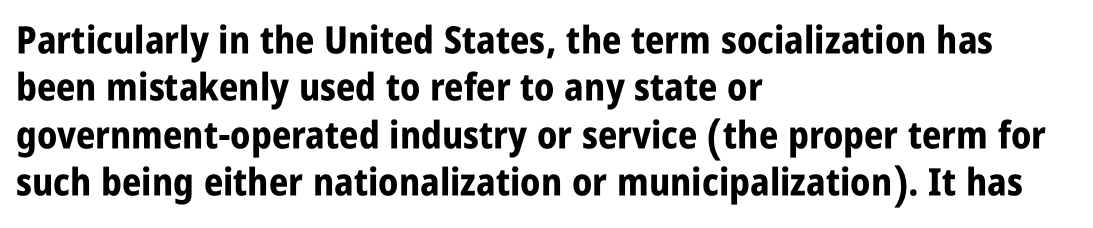
Glance below the letters and you will spot only blank space. Posture: straight, roman, zero tilt. Horizontal alignment here is leftward, the default for most running prose. These lines are composed in type without serifs.
